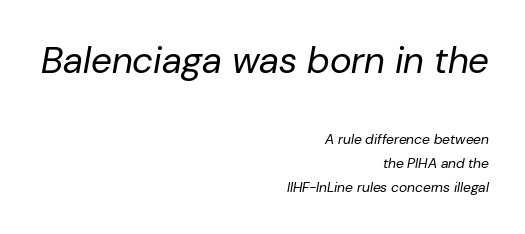
Honestly, there is no underline to notice here at all. Glyph-to-glyph distance matches everyday printed text. Compare the two chunks: the upper has the greater cap height. Think of a printed novel: that variable character pitch is what you see here. The compositor pushed each line to the right boundary.
